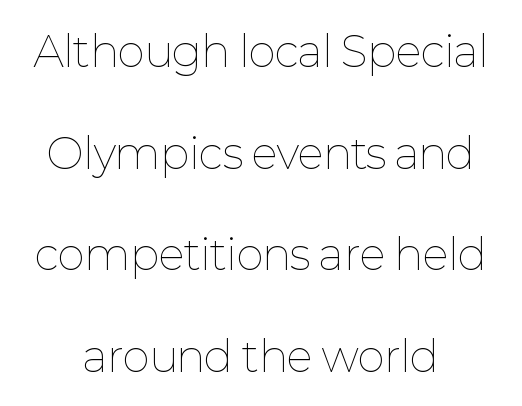
{"italic": "no", "bold": "no", "weight": "thin", "width": "normal", "stroke_contrast": "low", "x_height": "medium", "monospaced": "no", "underline": "no", "align": "center", "line_spacing": "loose", "line_spacing_ratio": 2.42, "letter_spacing": "normal", "letter_spacing_em": 0.0, "glyph_px": 42}
